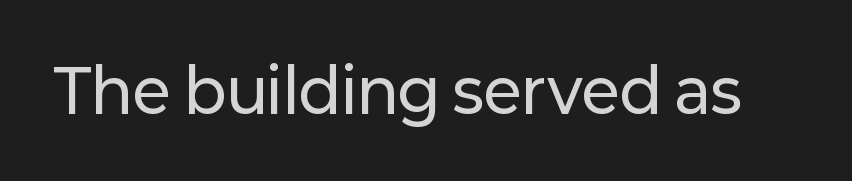
The tracking reads as untouched default to a designer's eye. What kind of face is this? One without serifs — a sans. In terms of posture, this sample is upright. Rule under the text: the space is simply empty. You could not count columns in this text — the font is proportionally spaced.
